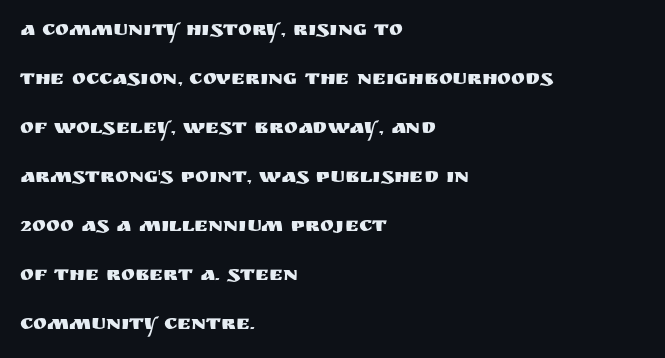
{"italic": "no", "underline": "no", "align": "left", "line_spacing": "loose", "line_spacing_ratio": 2.33, "letter_spacing": "normal", "letter_spacing_em": 0.0, "glyph_px": 21}
